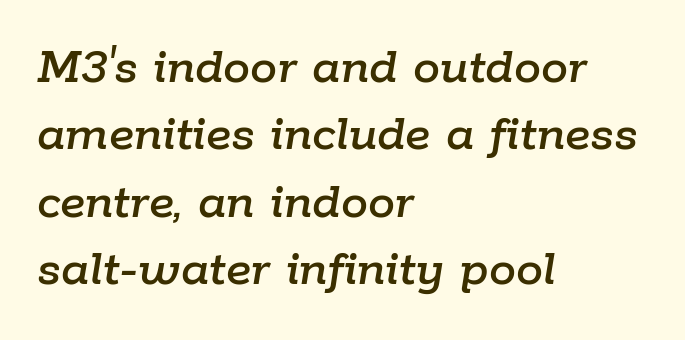
{"italic": "yes", "lean": "right", "slant_degrees": 9, "width": "normal", "stroke_contrast": "low", "x_height": "medium", "monospaced": "no", "underline": "no", "align": "left", "line_spacing": "normal", "line_spacing_ratio": 1.25, "letter_spacing": "normal", "letter_spacing_em": 0.0, "glyph_px": 54}
